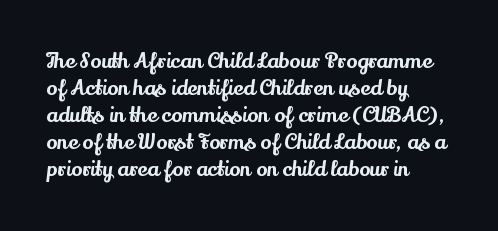
Tracking here is standard; glyphs follow each other at the usual distance. Whoever set this chose a conventional vertical rhythm. The paragraph has a hard left edge and a soft right edge. Has an underline been added? It has not.
